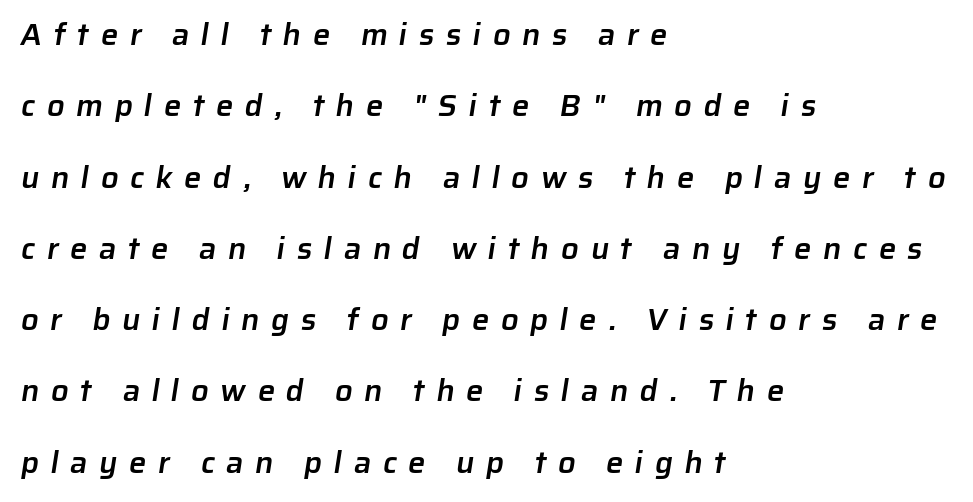
The image shows 31 px semibold sans-serif type; set left-aligned, loose line spacing (2.3x), unusually wide letter spacing (+0.37 em), not underlined; low stroke contrast and a medium x-height.
